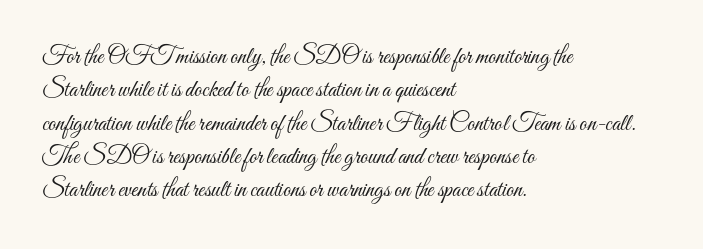
Q: Is the text bold? A: No.
Q: Is the text italic (slanted)? A: Yes.
Q: Is the text underlined? A: No.
Q: How is the paragraph aligned? A: Left-aligned.
Q: Is the spacing between letters normal or unusually wide? A: Normal.
Q: Is the spacing between lines tight, normal or loose? A: Normal.
